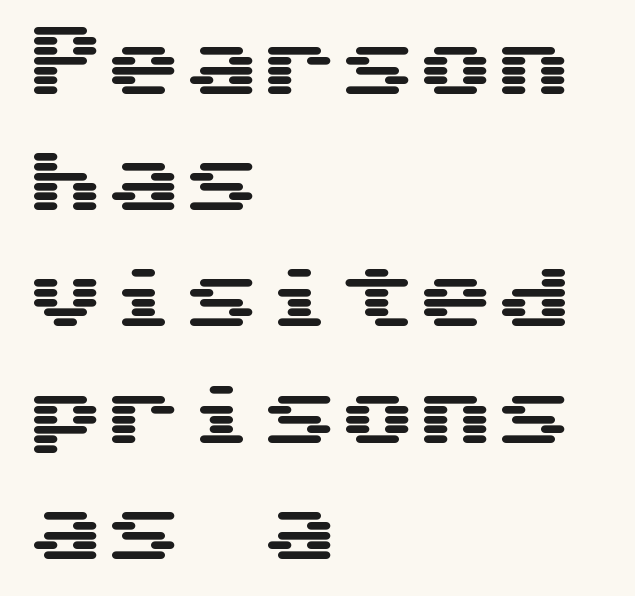
The image shows 78 px wide sans-serif type, upright, monospaced; set left-aligned, normal line spacing (1.49x), normal letter spacing, not underlined; medium stroke contrast and a medium x-height.
